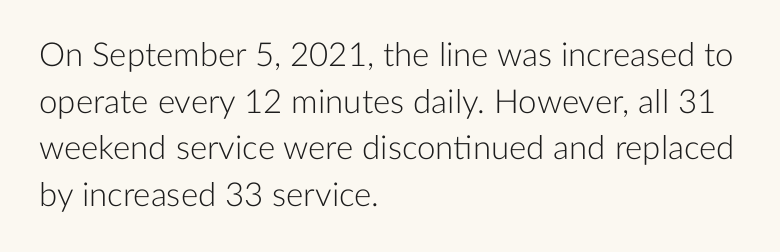
Q: Is the text bold? A: No.
Q: Is the text italic (slanted)? A: No, it is upright.
Q: Is the typeface a serif or a sans-serif typeface? A: Sans-serif.
Q: Is the text underlined? A: No.
Q: How is the paragraph aligned? A: Left-aligned.
Q: Is the spacing between letters normal or unusually wide? A: Normal.
Q: Is the spacing between lines tight, normal or loose? A: Normal.
Q: Width (condensed, normal, or wide)? A: Normal.
Q: Stroke contrast? A: Low.
Q: x-height? A: Medium.
Q: Monospaced? A: No.
